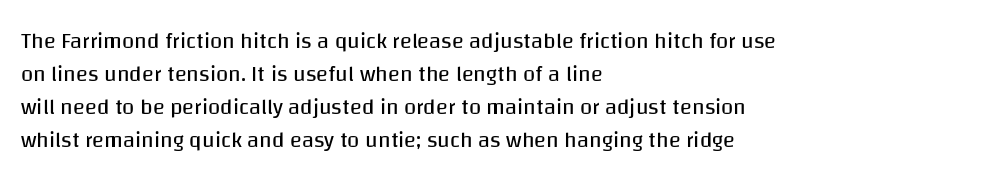
In terms of leading, this rendering sits right in the middle. Quick note: not italic, upright. Stems here are at most as thick as an everyday book face. Letter spacing: default.
